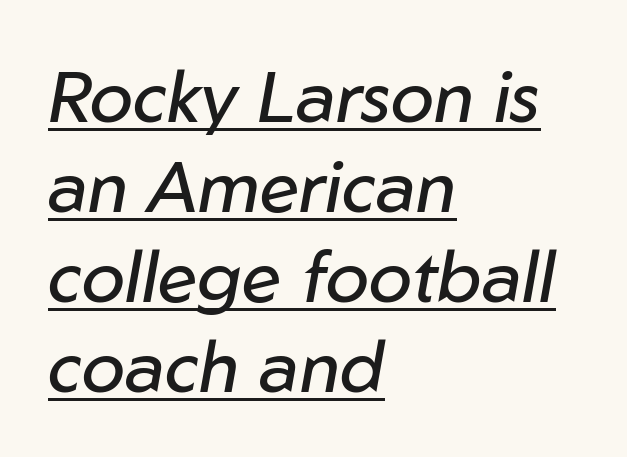
The image shows 72 px regular-weight type, italic (leaning right); set left-aligned, normal line spacing (1.25x), normal letter spacing, underlined; low stroke contrast and a medium x-height.
